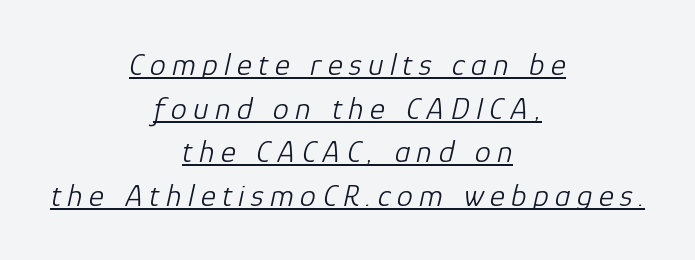
The image shows 32 px light type, italic (leaning right); set centered, normal line spacing (1.36x), unusually wide letter spacing (+0.2 em), underlined; low stroke contrast and a medium x-height.
